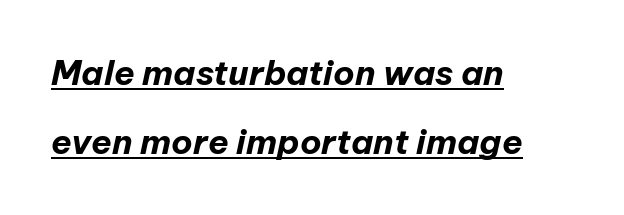
Alignment: flush left. Students, this is bold: see how much ink each stroke carries. Characters are canted at an angle relative to the baseline's perpendicular. Underline: present.
